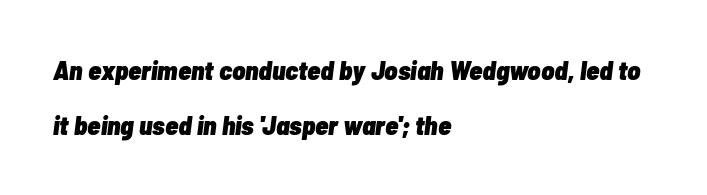
{"italic": "yes", "lean": "right", "slant_degrees": 7, "bold": "yes", "underline": "no", "align": "left", "line_spacing": "loose", "line_spacing_ratio": 2.05, "letter_spacing": "normal", "letter_spacing_em": 0.0, "glyph_px": 27}
